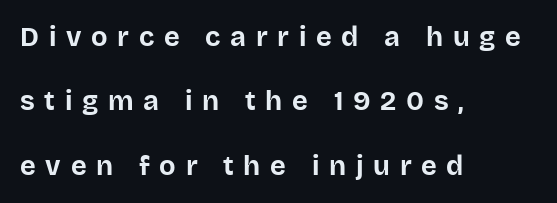
The image shows 27 px bold type, upright; set left-aligned, loose line spacing (2.38x), unusually wide letter spacing (+0.36 em), not underlined.
